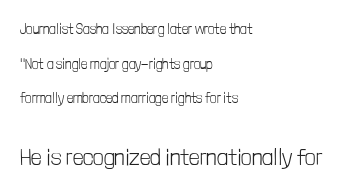
Q: Is the text bold? A: No.
Q: Is the text italic (slanted)? A: No, it is upright.
Q: Is the text underlined? A: No.
Q: How is the paragraph aligned? A: Left-aligned.
Q: Is the spacing between letters normal or unusually wide? A: Normal.
Q: Is the spacing between lines tight, normal or loose? A: Loose.
Q: Which block of text is set in a larger size, the first (top) or the second (bottom)? A: The second (bottom) one.
